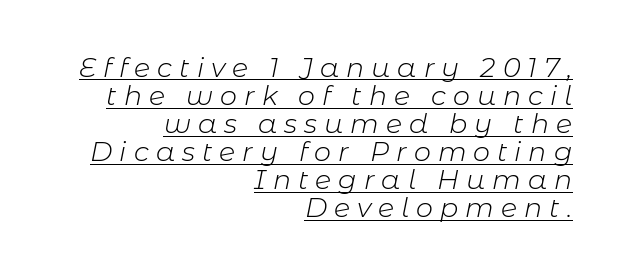
{"italic": "yes", "lean": "right", "slant_degrees": 11, "bold": "no", "underline": "yes", "align": "right", "line_spacing": "tight", "line_spacing_ratio": 1.04, "letter_spacing": "wide", "letter_spacing_em": 0.26, "glyph_px": 27}
